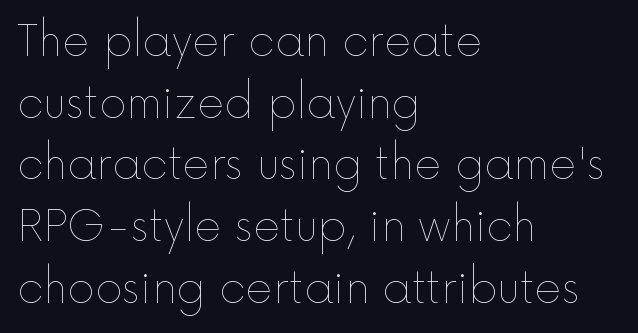
The image shows 42 px thin type, upright; set left-aligned, normal line spacing (1.47x), normal letter spacing, not underlined; a medium x-height.
